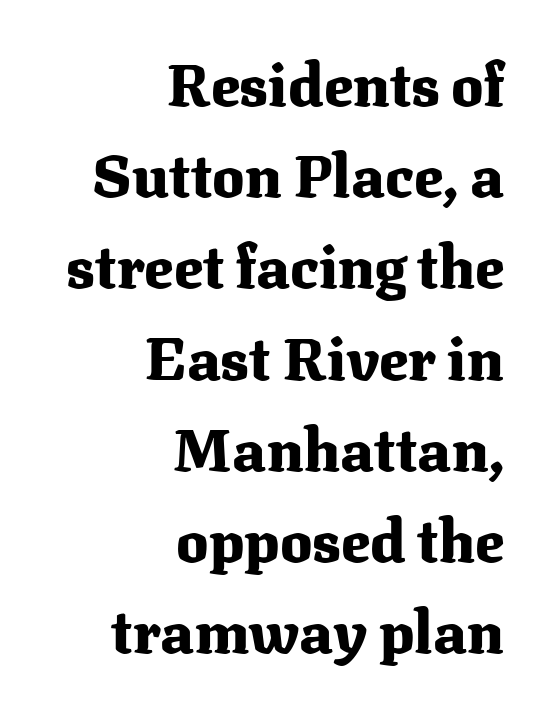
{"serif": "yes", "italic": "no", "bold": "yes", "weight": "heavy", "width": "normal", "stroke_contrast": "medium", "x_height": "medium", "monospaced": "no", "underline": "no", "align": "right", "line_spacing": "normal", "line_spacing_ratio": 1.52, "letter_spacing": "normal", "letter_spacing_em": 0.0, "glyph_px": 60}
